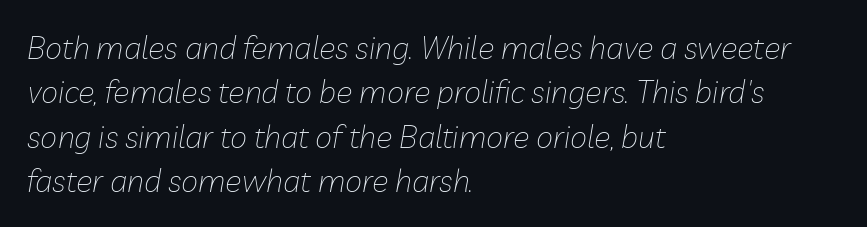
{"italic": "yes", "lean": "right", "slant_degrees": 10, "bold": "no", "weight": "thin", "width": "normal", "stroke_contrast": "low", "x_height": "medium", "monospaced": "no", "underline": "no", "align": "left", "line_spacing": "normal", "line_spacing_ratio": 1.43, "letter_spacing": "normal", "letter_spacing_em": 0.0, "glyph_px": 31}
